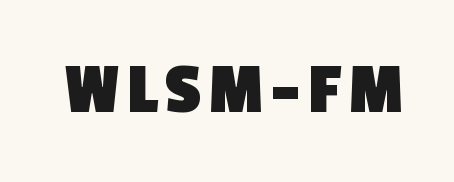
The image shows 74 px heavy sans-serif type; set not underlined; a medium x-height.
